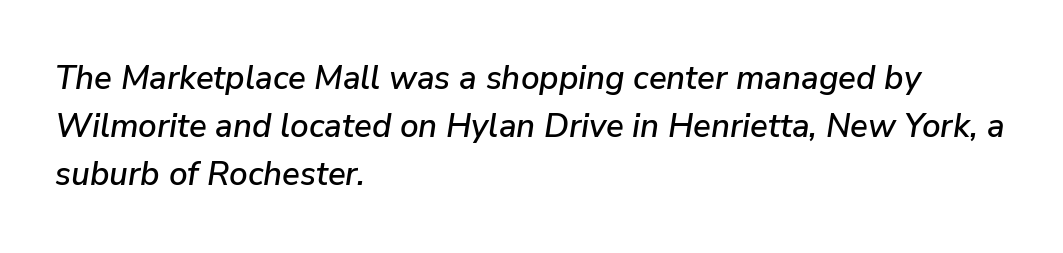
The image shows 33 px text type, italic (leaning right); set left-aligned, normal line spacing (1.46x), normal letter spacing, not underlined; low stroke contrast and a medium x-height.
